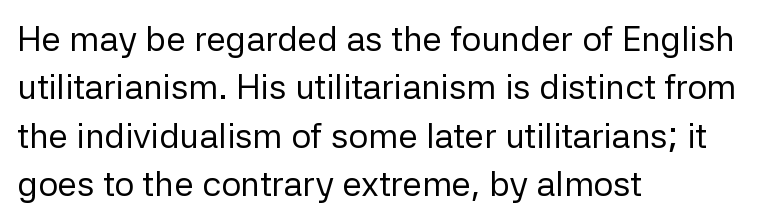
The image shows 35 px regular-weight sans-serif type, upright; set left-aligned, normal line spacing (1.38x), normal letter spacing, not underlined; low stroke contrast and a medium x-height.
